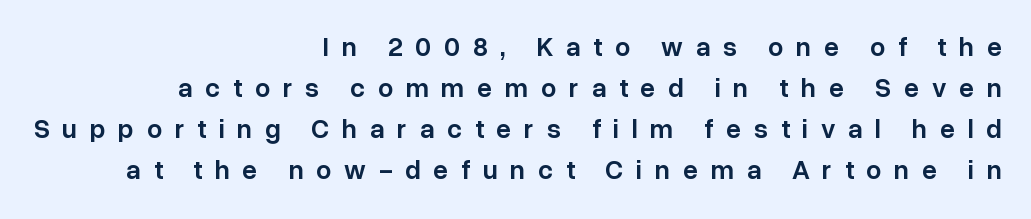
The image shows 27 px text type, upright; set right-aligned, normal line spacing (1.52x), unusually wide letter spacing (+0.47 em), not underlined.
